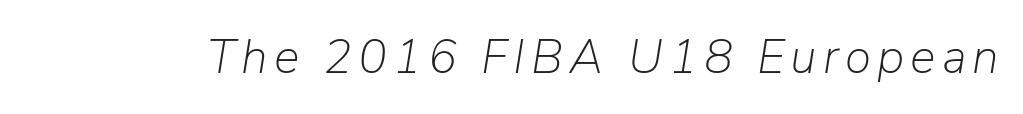
Q: Is the text bold? A: No.
Q: Is the text italic (slanted)? A: Yes, it leans right by about 9 degrees.
Q: Is the text underlined? A: No.
Q: Width (condensed, normal, or wide)? A: Normal.
Q: Stroke contrast? A: Low.
Q: x-height? A: Medium.
Q: Monospaced? A: No.
